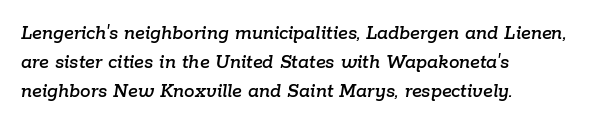
The line-height multiplier appears to be the usual default. Observe the ordinary spacing: letters are neighbours, not strangers. The font's italic variant was chosen for this text. Decoration check: the copy has no underline.
